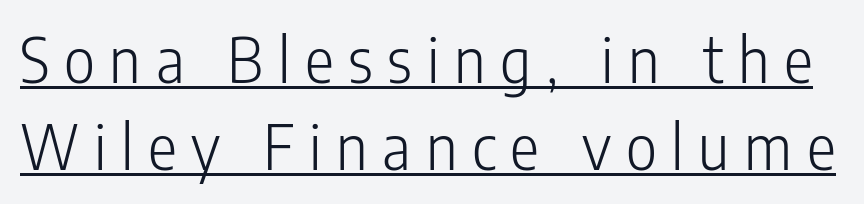
Q: Is the text bold? A: No.
Q: Is the text italic (slanted)? A: No, it is upright.
Q: Is the typeface a serif or a sans-serif typeface? A: Sans-serif.
Q: Is the text underlined? A: Yes.
Q: Is the spacing between letters normal or unusually wide? A: Unusually wide.
Q: Is the spacing between lines tight, normal or loose? A: Normal.
Q: Width (condensed, normal, or wide)? A: Condensed.
Q: Stroke contrast? A: Low.
Q: x-height? A: Medium.
Q: Monospaced? A: No.
